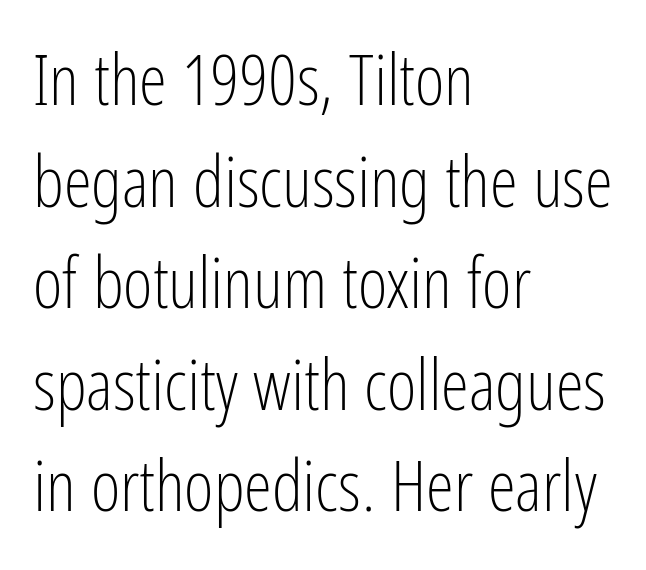
The image shows 71 px light, condensed sans-serif type, upright; set left-aligned, normal line spacing (1.43x), normal letter spacing, not underlined; low stroke contrast and a medium x-height.
